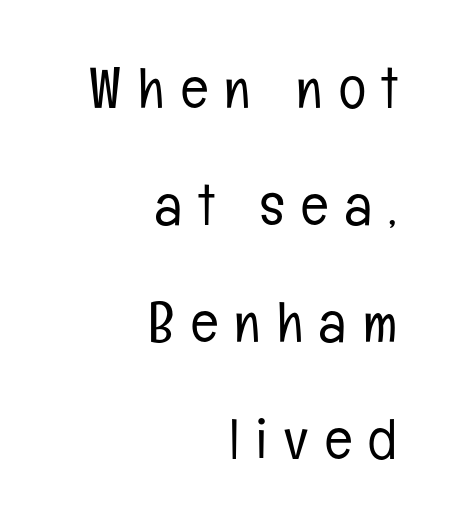
Q: Is the text bold? A: No.
Q: Is the text italic (slanted)? A: No, it is upright.
Q: Is the typeface a serif or a sans-serif typeface? A: Sans-serif.
Q: Is the text underlined? A: No.
Q: How is the paragraph aligned? A: Right-aligned.
Q: Is the spacing between letters normal or unusually wide? A: Unusually wide.
Q: Is the spacing between lines tight, normal or loose? A: Loose.
Q: Width (condensed, normal, or wide)? A: Condensed.
Q: Stroke contrast? A: Low.
Q: x-height? A: Medium.
Q: Monospaced? A: No.
